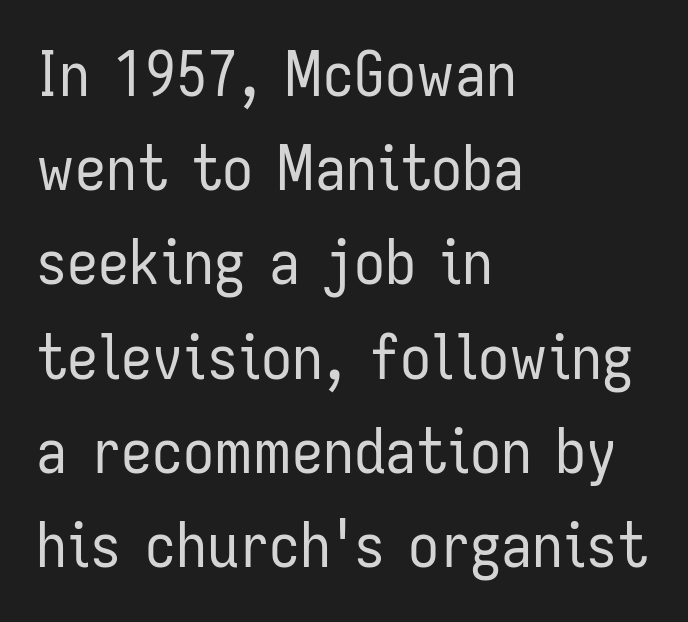
A normal amount of white space separates one row of letters from the next. Serif or sans? Sans — the stroke terminals are bare. The baseline area is clear. These lines were composed using upright roman letters. Do the characters align in a grid? No, the font is proportional.
